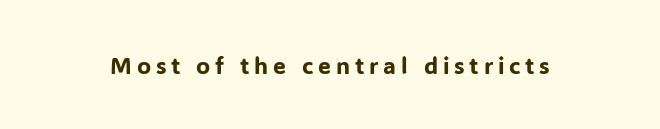
Q: Is the text italic (slanted)? A: No, it is upright.
Q: Is the text underlined? A: No.
Q: Is the spacing between letters normal or unusually wide? A: Unusually wide.
